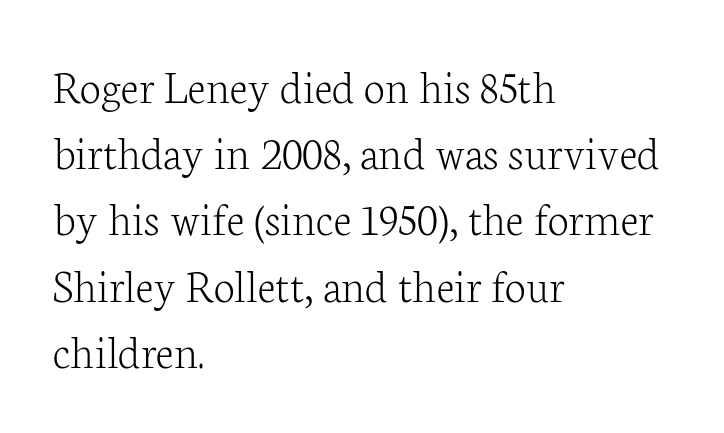
{"serif": "yes", "italic": "no", "bold": "no", "weight": "light", "width": "normal", "stroke_contrast": "low", "x_height": "medium", "monospaced": "no", "underline": "no", "align": "left", "line_spacing": "normal", "line_spacing_ratio": 1.38, "letter_spacing": "normal", "letter_spacing_em": 0.0, "glyph_px": 48}
